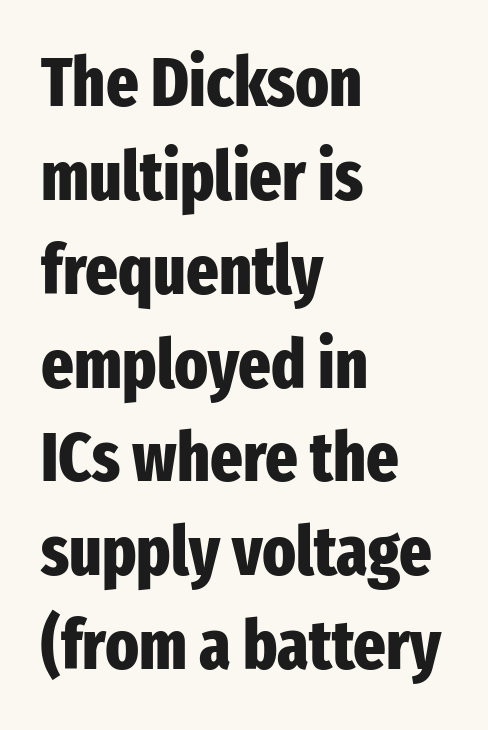
The area under the type is left untouched. These lines are composed in type without serifs. Character widths vary here, with narrow letters taking less room than wide ones. The lines in this sample share a left origin and differ only in where they stop. Caption: bold face, heavy strokes.
